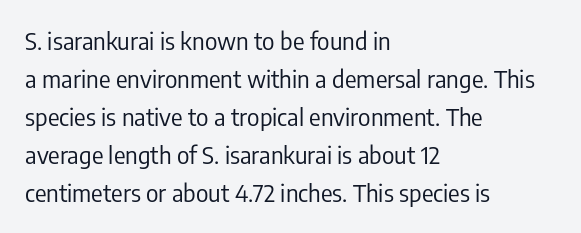
Q: Is the text bold? A: No.
Q: Is the text italic (slanted)? A: No, it is upright.
Q: Is the text underlined? A: No.
Q: How is the paragraph aligned? A: Left-aligned.
Q: Is the spacing between letters normal or unusually wide? A: Normal.
Q: Is the spacing between lines tight, normal or loose? A: Normal.
